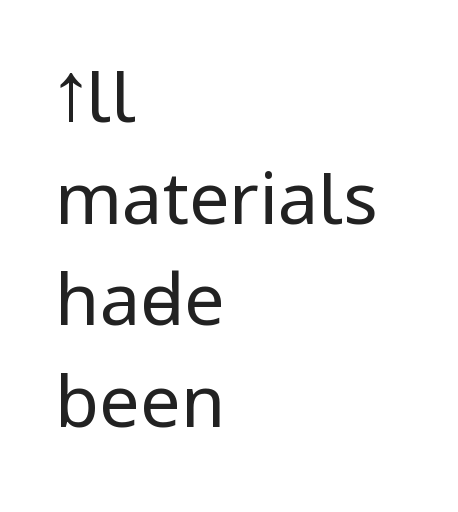
The font is comparable to plain body text, perhaps lighter. Honestly, the letter spacing is just normal — you wouldn't notice it. Letterform terminals end flat and unadorned throughout the passage. A bare baseline throughout the passage. Unlike italic type, these characters show no tilt at all. One glance says typical: line gaps are just what's usual.
